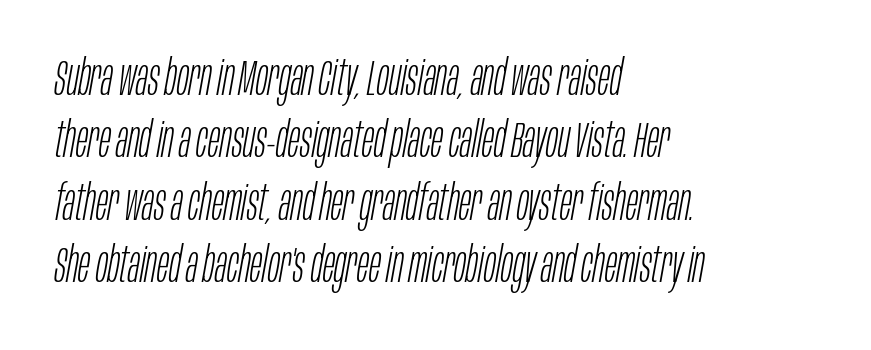
In terms of posture, this sample is oblique. The characters are drawn with everyday or finer stroke widths. How are the letters spaced? Ordinarily, with no added tracking. The passage shown stacks its lines at a standard gap. The ragged edge is on the right, which tells us the setting is flush left.
